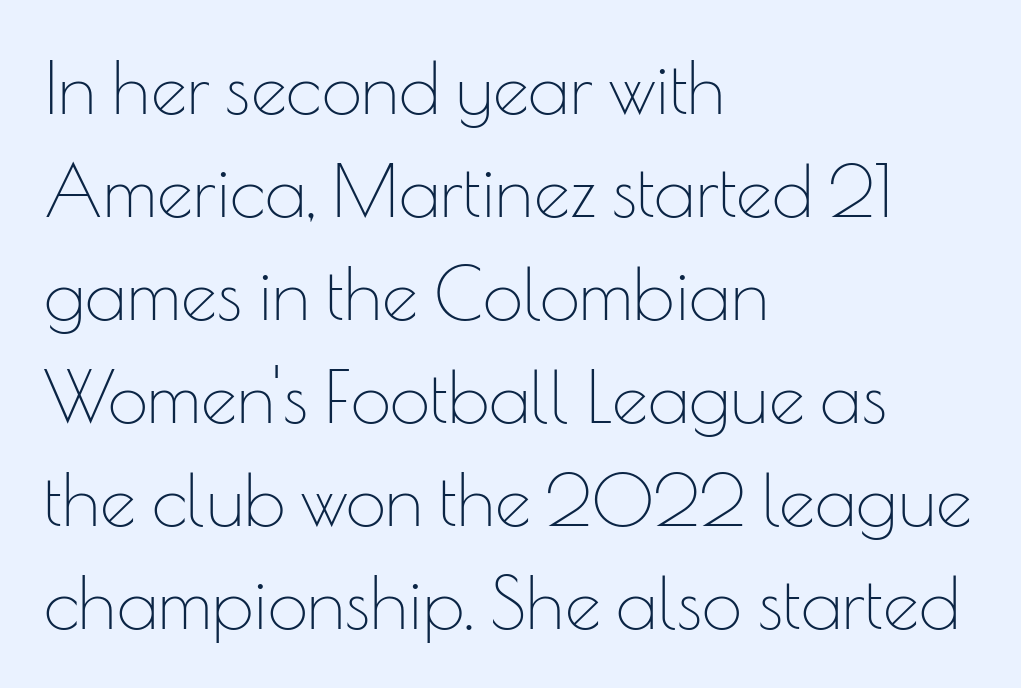
Q: Is the text bold? A: No.
Q: Is the text italic (slanted)? A: No, it is upright.
Q: Is the typeface a serif or a sans-serif typeface? A: Sans-serif.
Q: Is the text underlined? A: No.
Q: How is the paragraph aligned? A: Left-aligned.
Q: Is the spacing between letters normal or unusually wide? A: Normal.
Q: Is the spacing between lines tight, normal or loose? A: Normal.
Q: Width (condensed, normal, or wide)? A: Normal.
Q: Stroke contrast? A: Low.
Q: x-height? A: Small.
Q: Monospaced? A: No.
